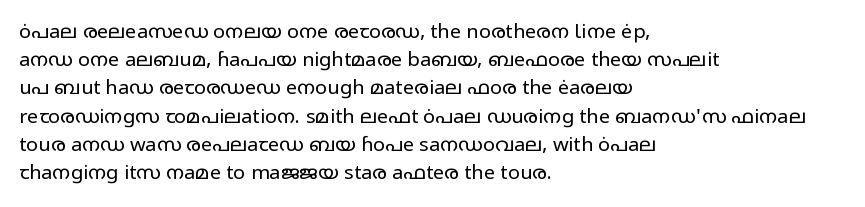
Q: Is the text bold? A: No.
Q: Is the text italic (slanted)? A: No, it is upright.
Q: Is the text underlined? A: No.
Q: How is the paragraph aligned? A: Left-aligned.
Q: Is the spacing between letters normal or unusually wide? A: Normal.
Q: Is the spacing between lines tight, normal or loose? A: Normal.
